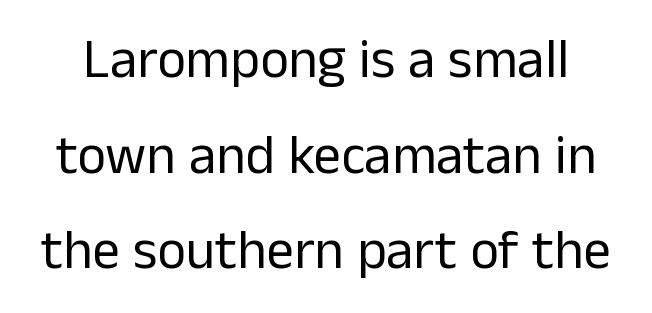
Nobody touched the tracking dial on this one. Rendered with straight, roman letterforms. This sample uses a sans-serif face. Letters have the restrained weight of plain body copy at most. Bare-footed words on every line. Note the varied advance widths — an 'i' is clearly narrower than an 'm'.
